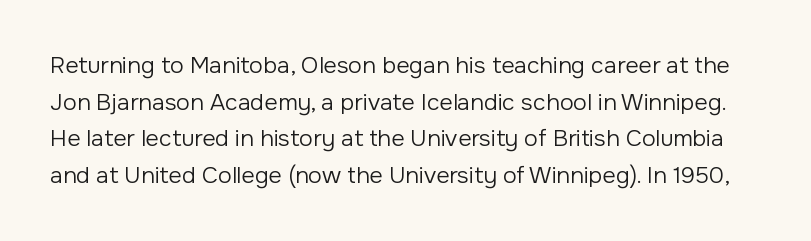
The image shows 23 px text type, upright; set normal line spacing (1.59x), normal letter spacing, not underlined.
